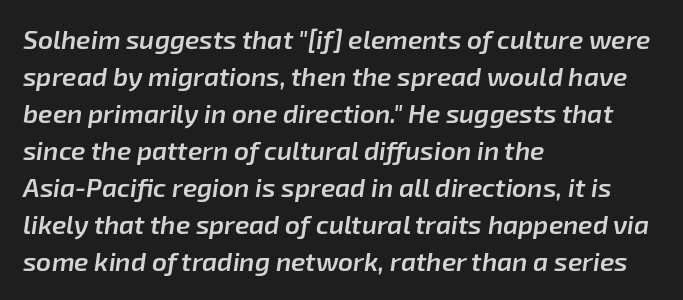
Compared with typical body copy, the letter spacing here is the same. A bare baseline throughout the passage. The characters look somewhat weighty, a semibold short of true bold. Teacher's note: observe the even left margin — that is flush-left alignment. The passage shown stacks its lines at a standard gap.
